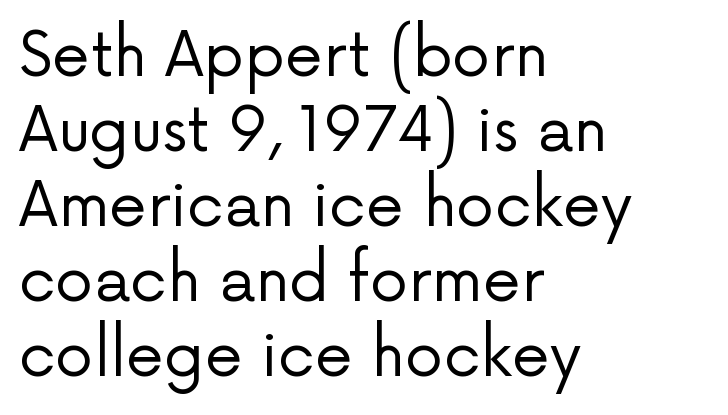
The image shows 61 px regular-weight sans-serif type, upright; set left-aligned, line spacing 1.23x, normal letter spacing, not underlined; low stroke contrast and a medium x-height.
